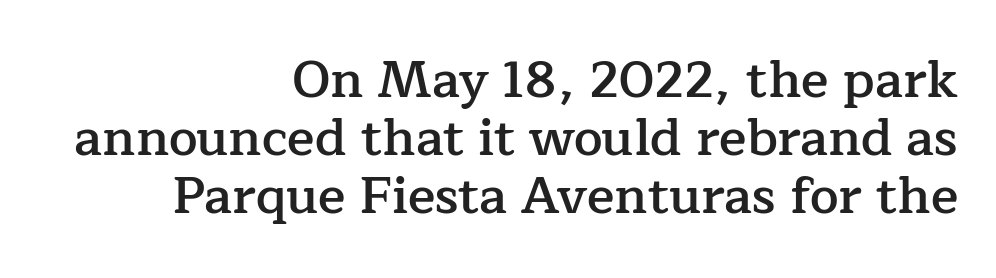
Horizontal bands of white between lines are thin slivers. The letters advance in unequal steps, a hallmark of proportional type. Standard letterfit; no display-style spreading of the glyphs. Each row of text sits above clean, open space. Stroke thickness is moderately raised; the sample reads as semibold.
